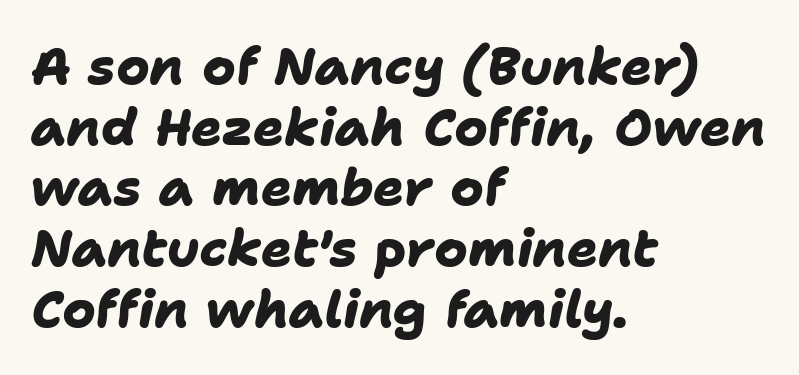
{"serif": "no", "bold": "yes", "weight": "heavy", "width": "normal", "stroke_contrast": "low", "x_height": "medium", "monospaced": "no", "underline": "no", "align": "left", "line_spacing_ratio": 1.19, "letter_spacing": "normal", "letter_spacing_em": 0.0, "glyph_px": 51}
